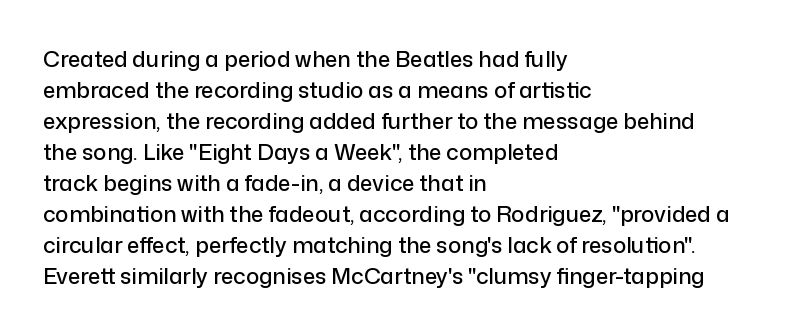
Q: Is the text italic (slanted)? A: No, it is upright.
Q: Is the text underlined? A: No.
Q: How is the paragraph aligned? A: Left-aligned.
Q: Is the spacing between letters normal or unusually wide? A: Normal.
Q: Is the spacing between lines tight, normal or loose? A: Normal.
